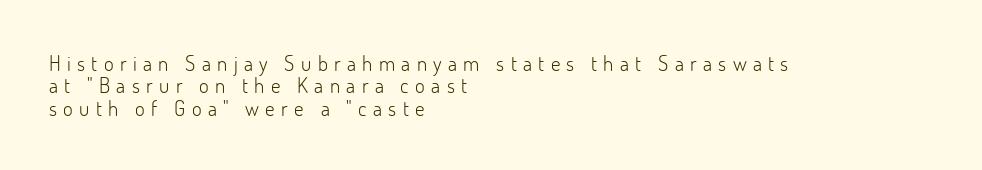
{"italic": "no", "bold": "no", "underline": "no", "align": "left", "line_spacing": "tight", "line_spacing_ratio": 1.06, "letter_spacing": "wide", "letter_spacing_em": 0.3, "glyph_px": 21}
